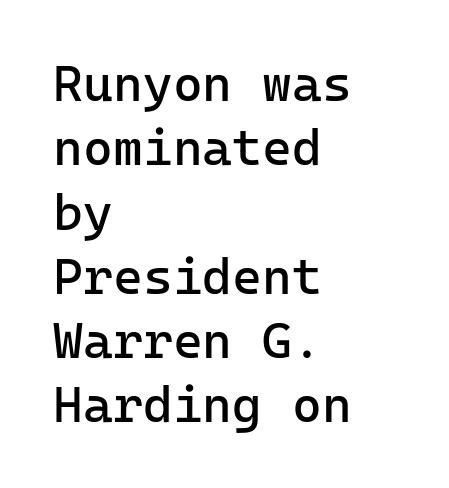
The image shows 51 px regular-weight sans-serif type, upright, monospaced; set left-aligned, normal line spacing (1.26x), normal letter spacing, not underlined; low stroke contrast and a medium x-height.
